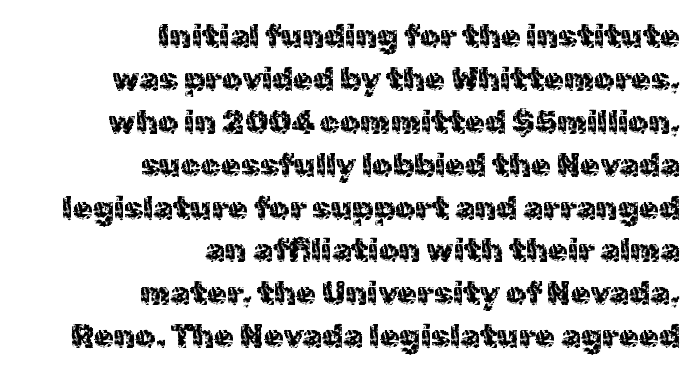
Q: Is the text italic (slanted)? A: No, it is upright.
Q: Is the typeface a serif or a sans-serif typeface? A: Sans-serif.
Q: Is the text underlined? A: No.
Q: How is the paragraph aligned? A: Right-aligned.
Q: Is the spacing between letters normal or unusually wide? A: Normal.
Q: Is the spacing between lines tight, normal or loose? A: Normal.
Q: Width (condensed, normal, or wide)? A: Normal.
Q: x-height? A: Medium.
Q: Monospaced? A: No.
